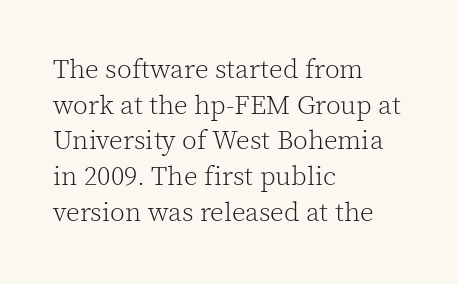
The image shows 27 px text type, upright; set left-aligned, normal line spacing (1.32x), normal letter spacing, not underlined.
